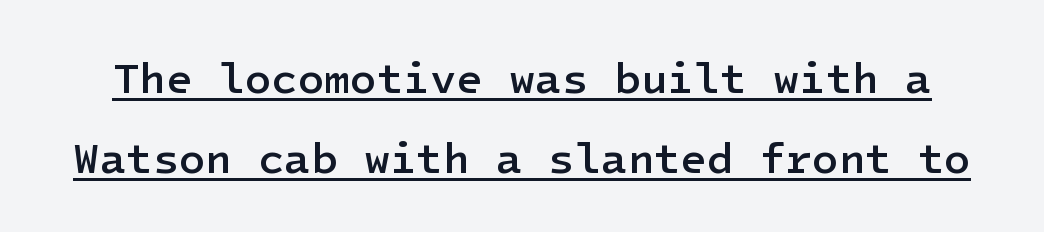
{"serif": "no", "italic": "no", "bold": "semi", "weight": "semibold", "width": "normal", "stroke_contrast": "low", "x_height": "medium", "underline": "yes", "line_spacing_ratio": 1.86, "letter_spacing": "normal", "letter_spacing_em": 0.0, "glyph_px": 43}
